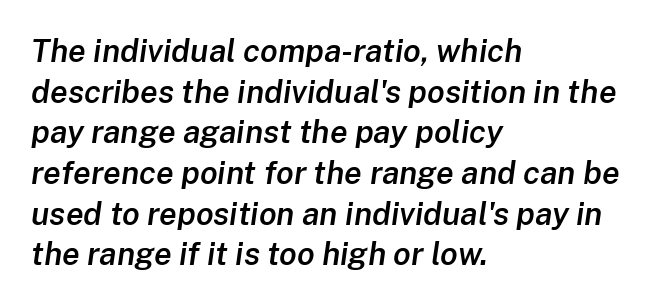
Typographic density is moderately raised because the face is semibold. Notice how the passage keeps a crisp vertical edge on the left only. A typesetter would call this proportional, since set widths differ per character. An italicized treatment has been applied to the whole sample. There is no visible air inserted between adjacent glyphs. Honestly, the row spacing looks completely unremarkable.
